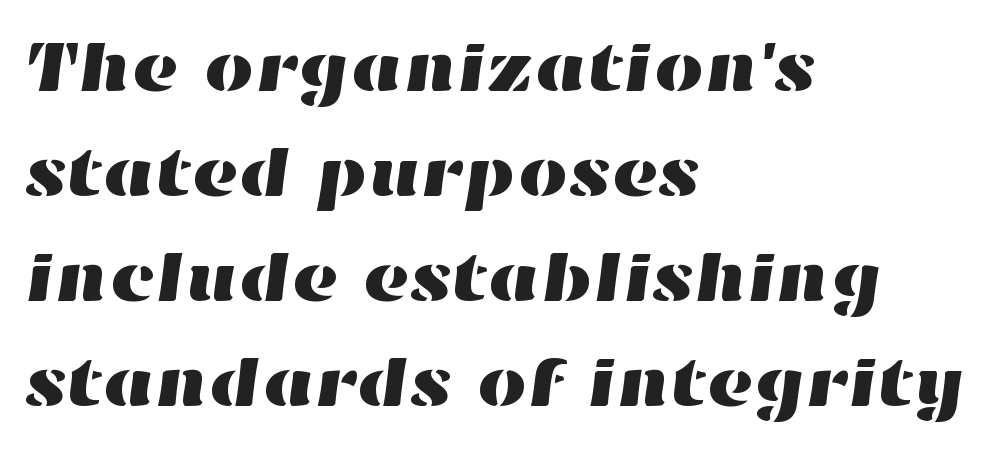
Q: Is the text underlined? A: No.
Q: How is the paragraph aligned? A: Left-aligned.
Q: Is the spacing between letters normal or unusually wide? A: Normal.
Q: Is the spacing between lines tight, normal or loose? A: Normal.
Q: Width (condensed, normal, or wide)? A: Wide.
Q: Stroke contrast? A: High.
Q: x-height? A: Medium.
Q: Monospaced? A: No.
